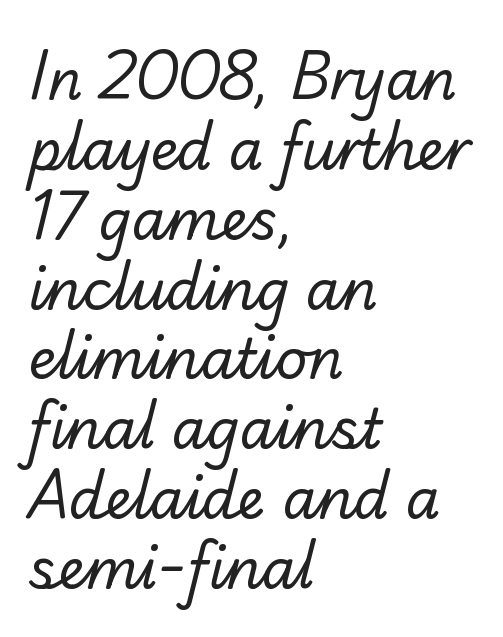
The image shows 55 px regular-weight sans-serif type; set left-aligned, normal line spacing (1.27x), normal letter spacing, not underlined; low stroke contrast and a small x-height.
